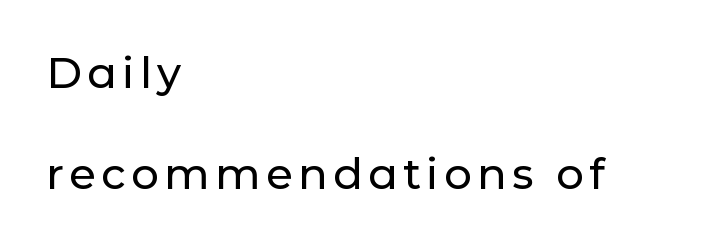
The rendering uses a large line-height, opening up the rows. Posture: upright roman. Plain, unruled lines of type. Casual observation: everything's shoved over to the left. A typesetter would call this proportional, since set widths differ per character.
